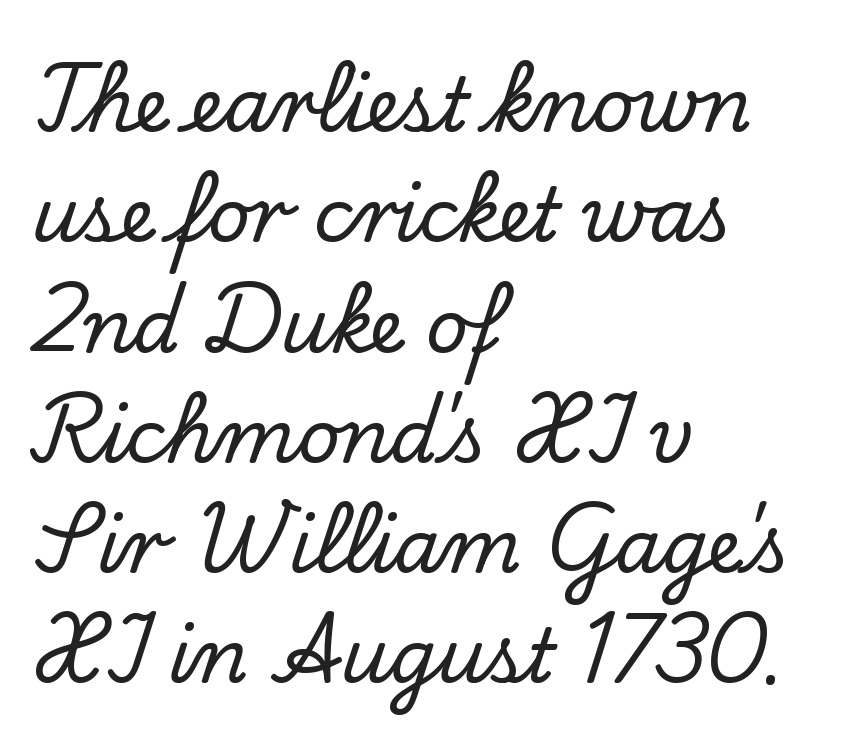
What stands out about the letter spacing? Nothing — it is the standard amount. The strip under each line holds only bare page. Think of a printed novel: that variable character pitch is what you see here.
